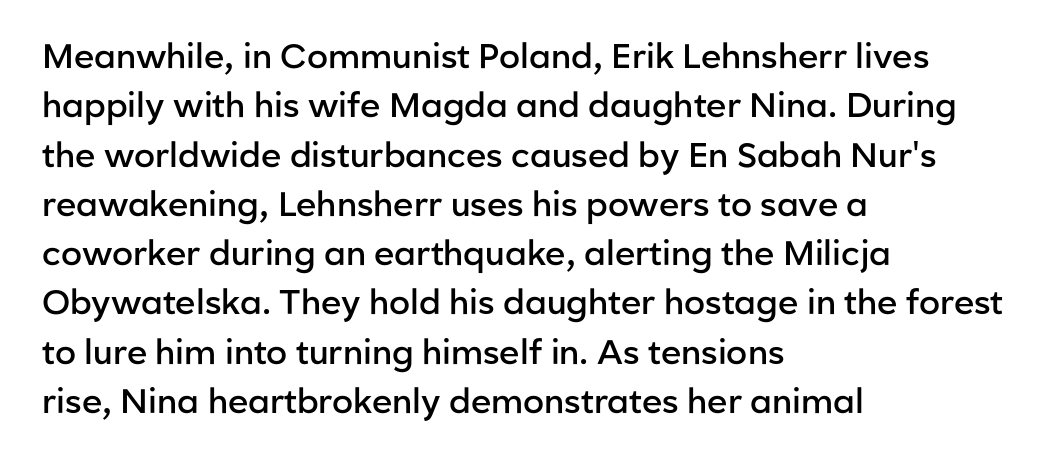
{"serif": "no", "italic": "no", "bold": "semi", "weight": "semibold", "width": "normal", "stroke_contrast": "low", "x_height": "medium", "monospaced": "no", "underline": "no", "align": "left", "line_spacing": "normal", "line_spacing_ratio": 1.45, "letter_spacing": "normal", "letter_spacing_em": 0.0, "glyph_px": 34}
